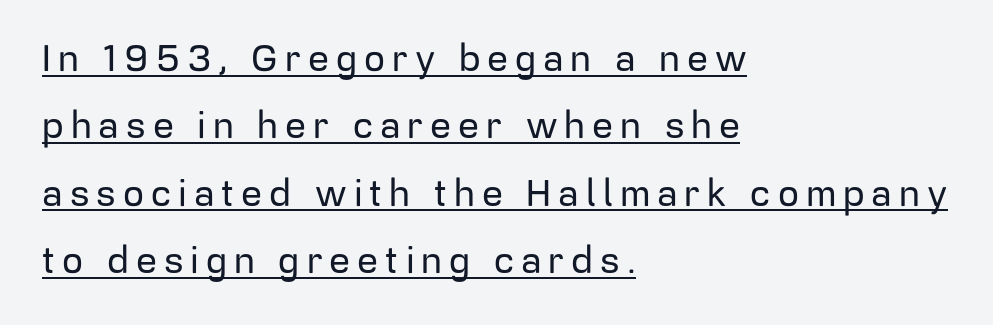
Q: Is the text italic (slanted)? A: No, it is upright.
Q: Is the typeface a serif or a sans-serif typeface? A: Sans-serif.
Q: Is the text underlined? A: Yes.
Q: How is the paragraph aligned? A: Left-aligned.
Q: Width (condensed, normal, or wide)? A: Normal.
Q: Stroke contrast? A: Low.
Q: x-height? A: Medium.
Q: Monospaced? A: No.
